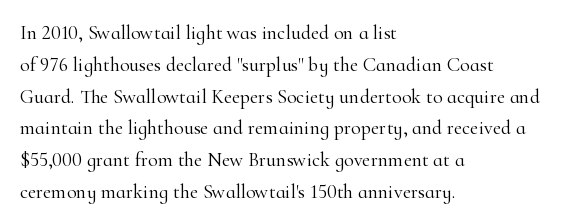
This is not heavy type; no bold has been used. Tracking here is standard; glyphs follow each other at the usual distance. Horizontal bands of white between lines are of average thickness. Underlining? Definitely not there. A student would call this left alignment; a typographer would say flush left, rag right.
